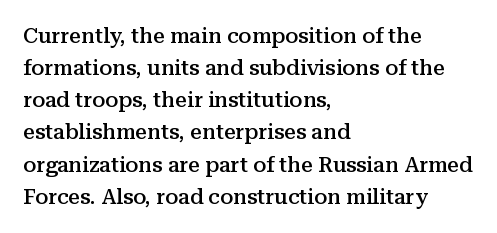
Q: Is the text bold? A: Semi-bold.
Q: Is the text italic (slanted)? A: No, it is upright.
Q: Is the text underlined? A: No.
Q: How is the paragraph aligned? A: Left-aligned.
Q: Is the spacing between letters normal or unusually wide? A: Normal.
Q: Is the spacing between lines tight, normal or loose? A: Normal.
